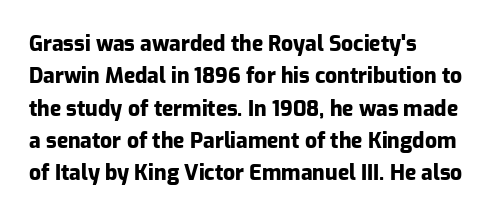
Q: Is the text bold? A: Yes.
Q: Is the text italic (slanted)? A: No, it is upright.
Q: Is the text underlined? A: No.
Q: How is the paragraph aligned? A: Left-aligned.
Q: Is the spacing between letters normal or unusually wide? A: Normal.
Q: Is the spacing between lines tight, normal or loose? A: Normal.
